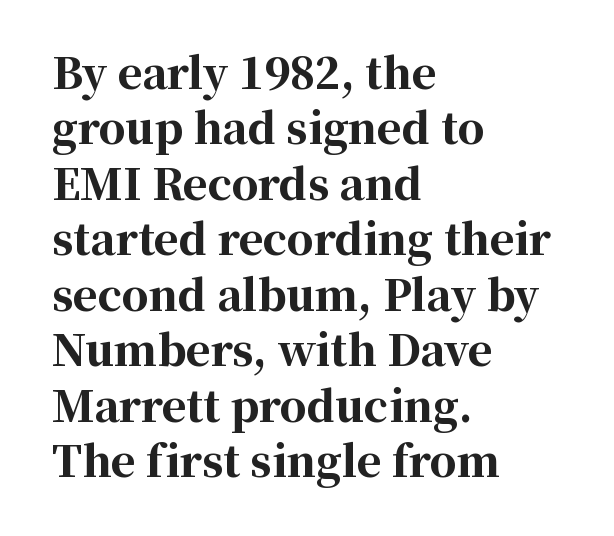
{"serif": "yes", "italic": "no", "bold": "yes", "weight": "bold", "width": "normal", "stroke_contrast": "high", "x_height": "medium", "monospaced": "no", "underline": "no", "align": "left", "line_spacing": "normal", "line_spacing_ratio": 1.32, "letter_spacing": "normal", "letter_spacing_em": 0.0, "glyph_px": 42}
